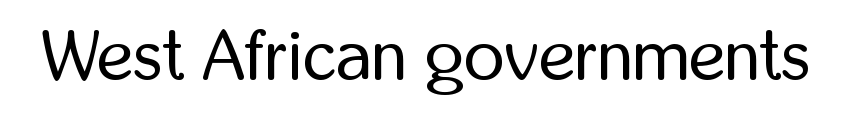
{"serif": "no", "italic": "no", "bold": "no", "weight": "regular", "width": "condensed", "stroke_contrast": "low", "x_height": "medium", "monospaced": "no", "underline": "no", "letter_spacing": "normal", "letter_spacing_em": 0.0, "glyph_px": 70}
